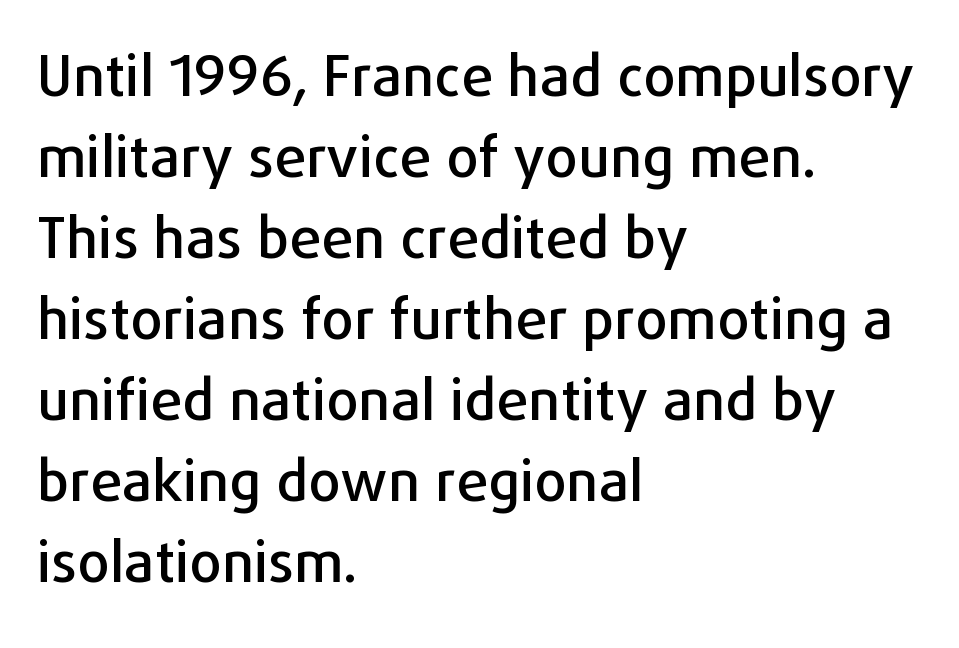
{"serif": "no", "italic": "no", "width": "normal", "stroke_contrast": "low", "x_height": "medium", "monospaced": "no", "underline": "no", "align": "left", "line_spacing": "normal", "line_spacing_ratio": 1.42, "letter_spacing": "normal", "letter_spacing_em": 0.0, "glyph_px": 57}
